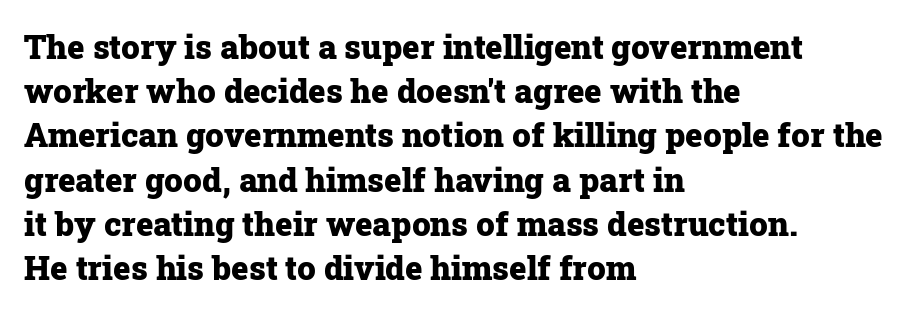
The setting favours the left margin, as ordinary paragraphs usually do. Each letter keeps its own natural width here, so spacing adapts to shape. Default kerning and tracking; the words read as compact shapes. The specimen omits any rule beneath the text block's lines. This sample uses an upright cut, with every glyph sitting square on the baseline. The passage shown is typeset with a serif family.
